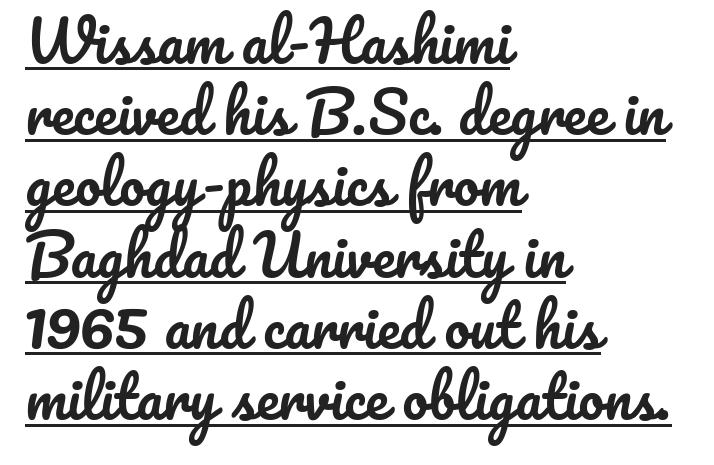
Q: Is the text italic (slanted)? A: Yes.
Q: Is the text underlined? A: Yes.
Q: How is the paragraph aligned? A: Left-aligned.
Q: Is the spacing between letters normal or unusually wide? A: Normal.
Q: Is the spacing between lines tight, normal or loose? A: Normal.
Q: Width (condensed, normal, or wide)? A: Normal.
Q: Stroke contrast? A: Low.
Q: x-height? A: Small.
Q: Monospaced? A: No.
